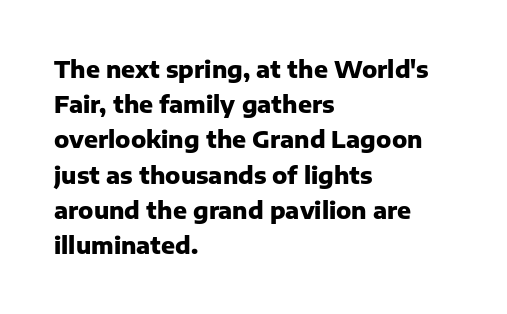
Q: Is the text bold? A: Yes.
Q: Is the text italic (slanted)? A: No, it is upright.
Q: Is the text underlined? A: No.
Q: How is the paragraph aligned? A: Left-aligned.
Q: Is the spacing between letters normal or unusually wide? A: Normal.
Q: Is the spacing between lines tight, normal or loose? A: Normal.
